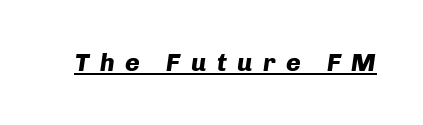
Q: Is the text bold? A: Yes.
Q: Is the text italic (slanted)? A: Yes, it leans right by about 8 degrees.
Q: Is the text underlined? A: Yes.
Q: Is the spacing between letters normal or unusually wide? A: Unusually wide.
